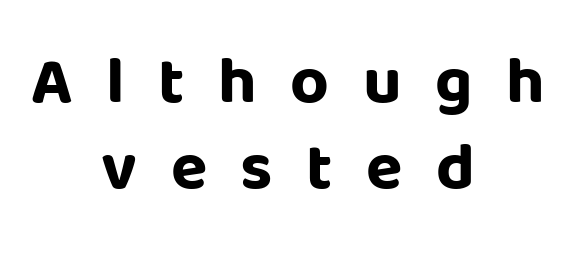
The image shows 67 px bold sans-serif type, upright; set centered, normal line spacing (1.29x), unusually wide letter spacing (+0.5 em), not underlined; low stroke contrast and a large x-height.
